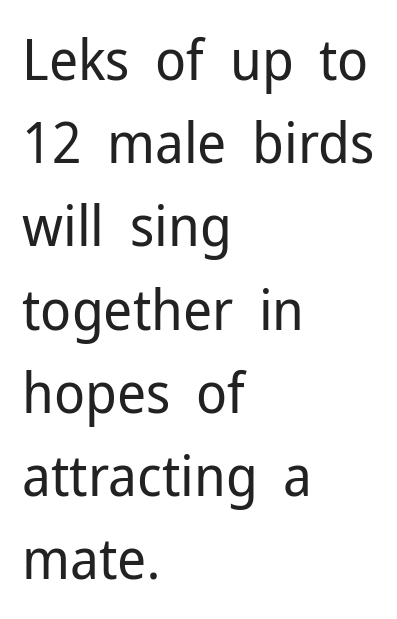
Q: Is the text bold? A: No.
Q: Is the text italic (slanted)? A: No, it is upright.
Q: Is the typeface a serif or a sans-serif typeface? A: Sans-serif.
Q: Is the text underlined? A: No.
Q: How is the paragraph aligned? A: Left-aligned.
Q: Is the spacing between letters normal or unusually wide? A: Normal.
Q: Is the spacing between lines tight, normal or loose? A: Normal.
Q: Width (condensed, normal, or wide)? A: Normal.
Q: Stroke contrast? A: Low.
Q: x-height? A: Medium.
Q: Monospaced? A: No.
